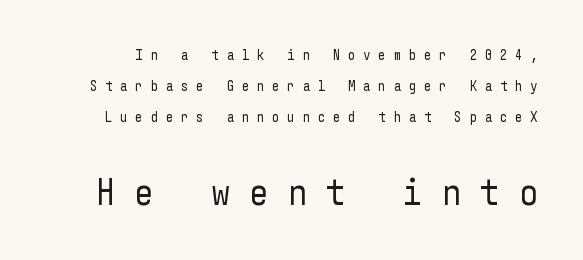
The image shows 38 px regular-weight, condensed sans-serif type, upright; set loose line spacing (2.07x), unusually wide letter spacing (+0.5 em), not underlined; the second (bottom) block is 2.53x larger; low stroke contrast and a medium x-height.
